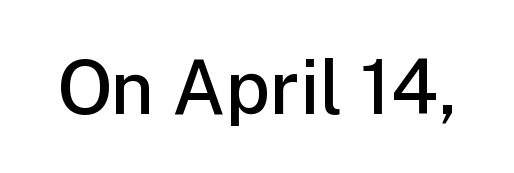
Q: Is the text bold? A: Semi-bold.
Q: Is the text italic (slanted)? A: No, it is upright.
Q: Is the typeface a serif or a sans-serif typeface? A: Sans-serif.
Q: Is the text underlined? A: No.
Q: Is the spacing between letters normal or unusually wide? A: Normal.
Q: Width (condensed, normal, or wide)? A: Normal.
Q: Stroke contrast? A: Low.
Q: x-height? A: Medium.
Q: Monospaced? A: No.
